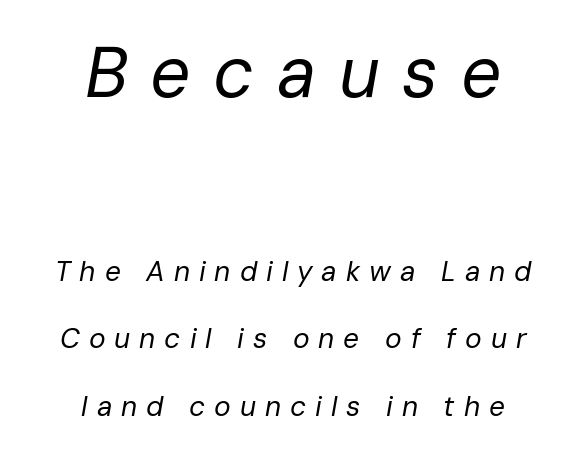
The image shows 71 px regular-weight type, italic (leaning right); set centered, loose line spacing (2.4x), unusually wide letter spacing (+0.32 em), not underlined; the first (top) block is 2.54x larger; low stroke contrast and a medium x-height.
